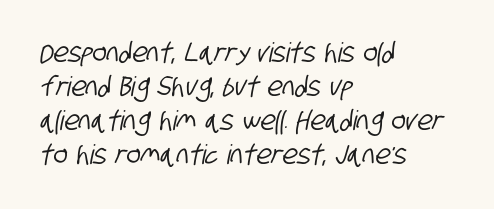
The image shows 27 px text type; set left-aligned, normal line spacing (1.26x), normal letter spacing, not underlined.
